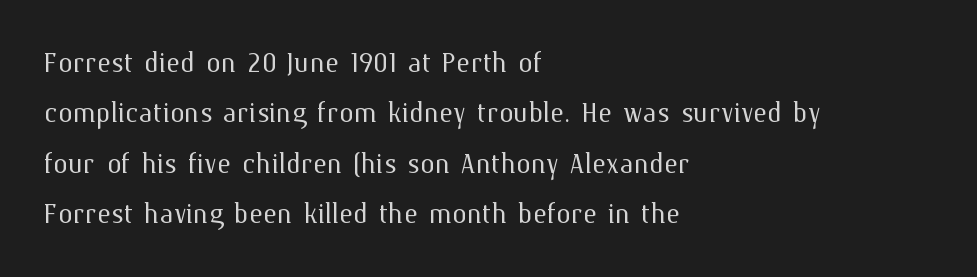
Q: Is the text bold? A: No.
Q: Is the text italic (slanted)? A: No, it is upright.
Q: Is the text underlined? A: No.
Q: How is the paragraph aligned? A: Left-aligned.
Q: Is the spacing between letters normal or unusually wide? A: Normal.
Q: Is the spacing between lines tight, normal or loose? A: Normal.
Q: Width (condensed, normal, or wide)? A: Normal.
Q: Stroke contrast? A: Medium.
Q: x-height? A: Medium.
Q: Monospaced? A: No.
